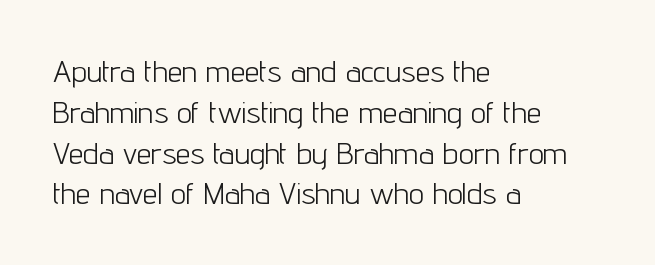
A typesetter would call this zero additional tracking. Note the varied advance widths — an 'i' is clearly narrower than an 'm'. Only glyphs here, with clear space below each row. Look at the bottom of the vertical strokes: they stop flat, with no serifs. The letters look calm and open, with moderate or lighter stems.
